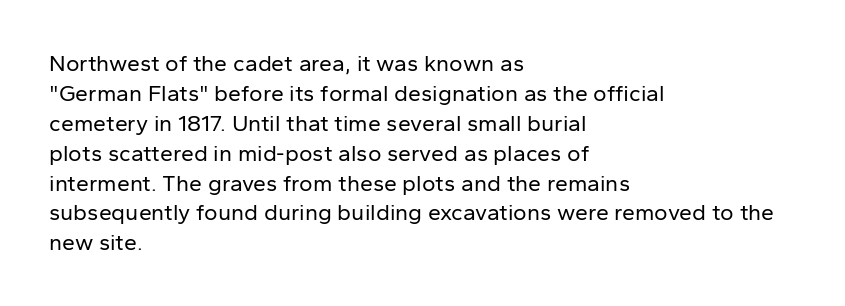
Q: Is the text bold? A: No.
Q: Is the text italic (slanted)? A: No, it is upright.
Q: Is the text underlined? A: No.
Q: How is the paragraph aligned? A: Left-aligned.
Q: Is the spacing between letters normal or unusually wide? A: Normal.
Q: Is the spacing between lines tight, normal or loose? A: Normal.
